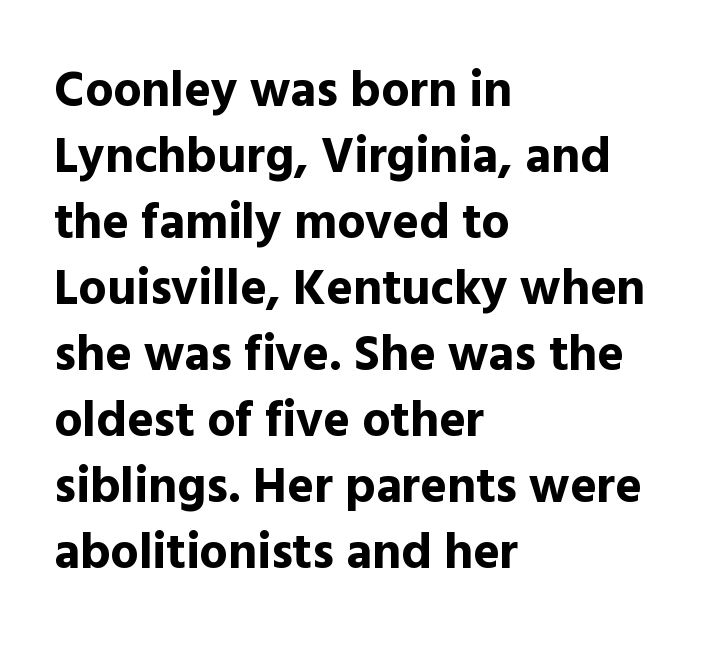
The typesetting leans heavy: a genuine bold. How are the letters spaced? Ordinarily, with no added tracking. The area under the type is left untouched. This is roman type, the default non-slanted kind. Proportional: the letters do not fall into vertical columns.
